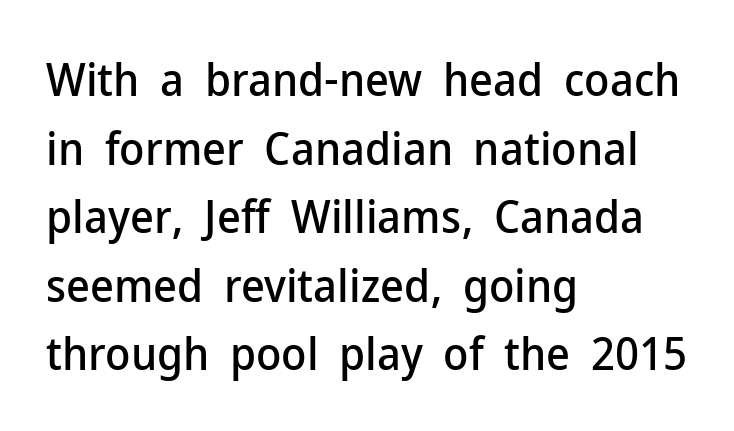
The image shows 46 px sans-serif type, upright; set left-aligned, normal line spacing (1.49x), normal letter spacing, not underlined; low stroke contrast and a medium x-height.
